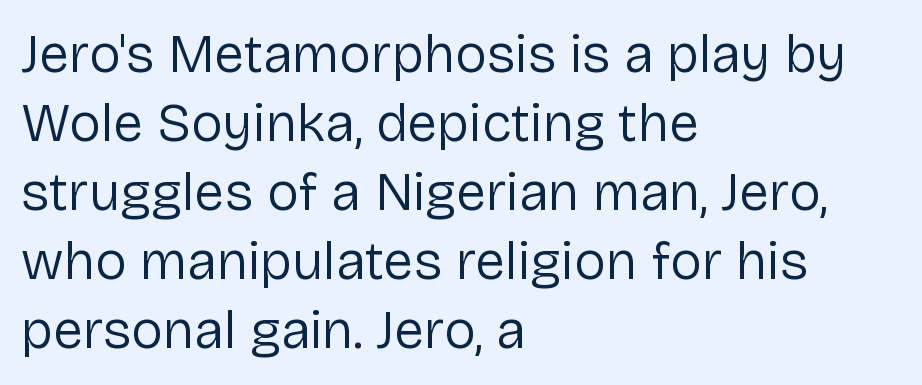
The image shows 54 px regular-weight sans-serif type, upright; set left-aligned, normal line spacing (1.28x), normal letter spacing, not underlined; low stroke contrast and a medium x-height.
